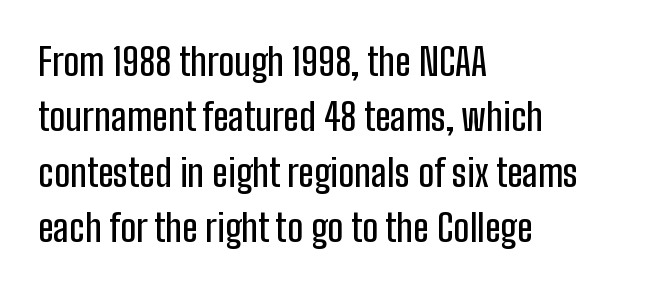
Unmarked baselines from the first word to the last. A classic flush-left, rag-right setting is used for this passage. Look at the bottom of the vertical strokes: they stop flat, with no serifs. In terms of leading, this rendering sits right in the middle. Short note: letters normally spaced. It's the straight-up-and-down kind of type.
